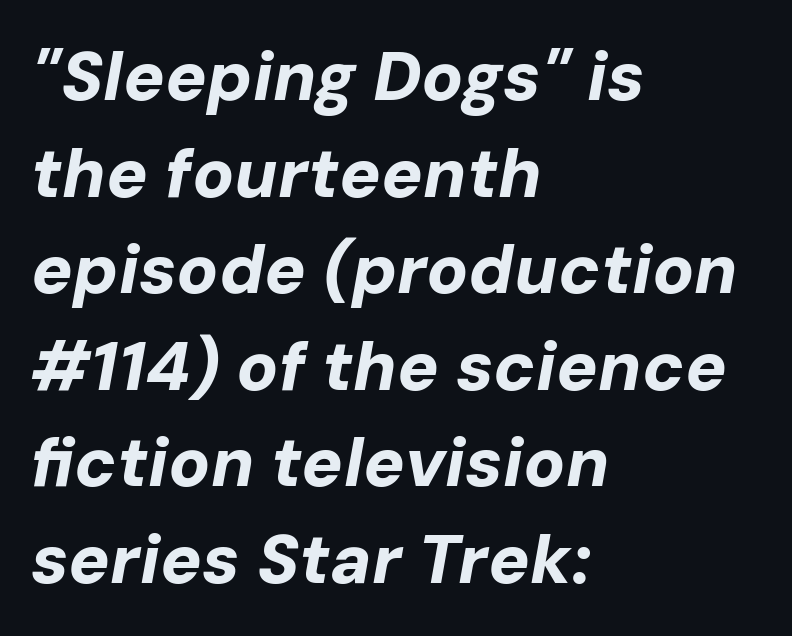
The image shows 69 px bold type, italic (leaning right); set left-aligned, normal line spacing (1.4x), normal letter spacing, not underlined; low stroke contrast and a medium x-height.
